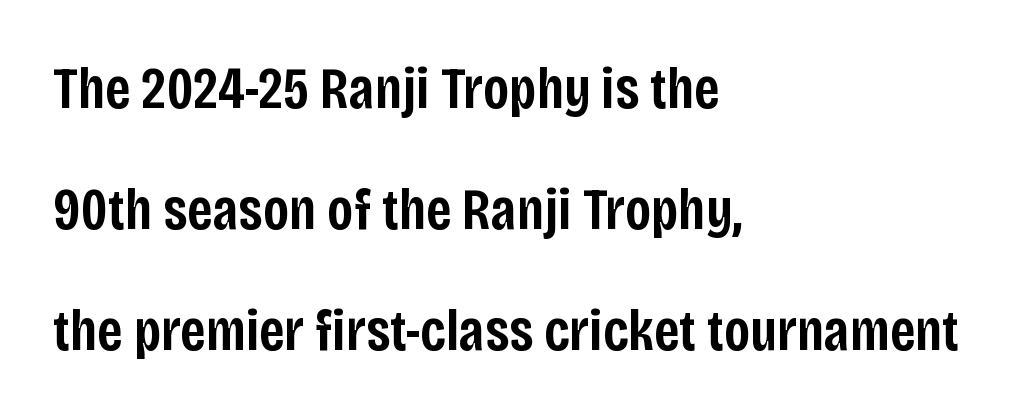
Q: Is the text bold? A: Semi-bold.
Q: Is the text italic (slanted)? A: No, it is upright.
Q: Is the typeface a serif or a sans-serif typeface? A: Sans-serif.
Q: Is the text underlined? A: No.
Q: How is the paragraph aligned? A: Left-aligned.
Q: Is the spacing between letters normal or unusually wide? A: Normal.
Q: Is the spacing between lines tight, normal or loose? A: Loose.
Q: Width (condensed, normal, or wide)? A: Condensed.
Q: Stroke contrast? A: Low.
Q: x-height? A: Large.
Q: Monospaced? A: No.
